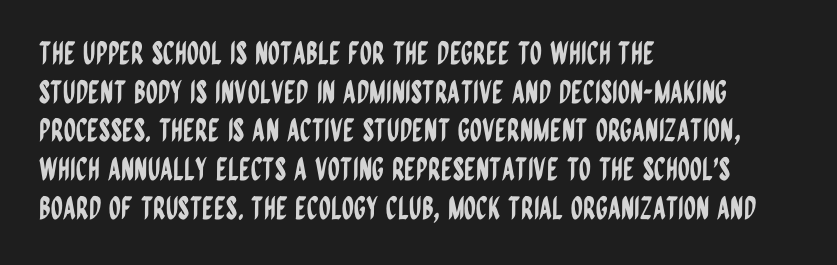
This is sans-serif lettering, the kind often seen on screens and signage. Normally led — the rows are evenly, conventionally spaced. Each letter keeps its own natural width here, so spacing adapts to shape. The rendering anchors every line to the left-hand side.
